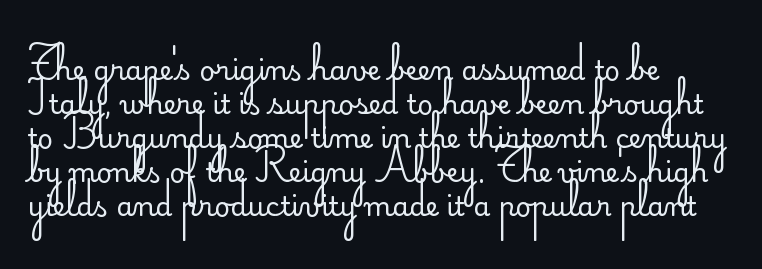
Vertically, the passage feels balanced, rows spaced as you'd expect. The strip under each line holds only bare page. Weight: in the light-to-regular range. Glyph-to-glyph distance matches everyday printed text.
